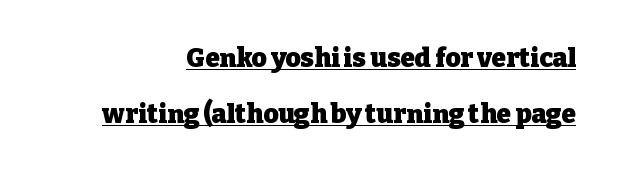
{"italic": "no", "bold": "yes", "underline": "yes", "line_spacing": "loose", "line_spacing_ratio": 2.14, "letter_spacing": "normal", "letter_spacing_em": 0.0, "glyph_px": 26}
